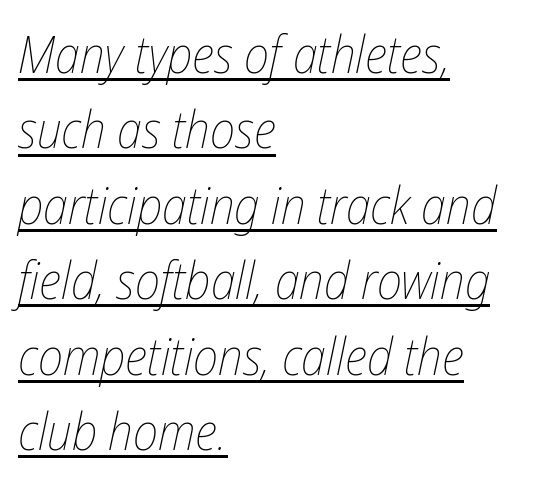
This sample uses plain, unmodified letter spacing. Is there much room between lines? A standard amount, neither cramped nor airy. Unbolded letterforms with no extra heft. When letters slant like this, we call the style italic. Emphasis is given by a line drawn under the lettering. One-word summary of the alignment: left.
